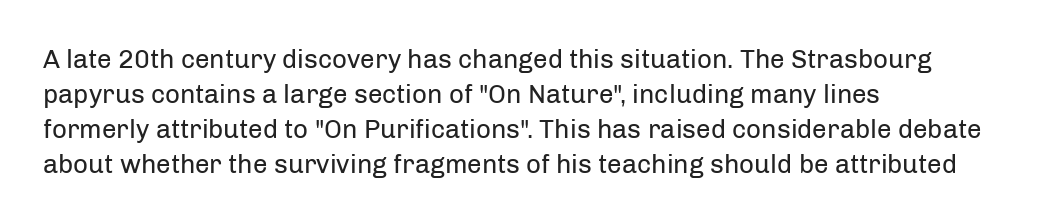
{"italic": "no", "bold": "no", "underline": "no", "align": "left", "line_spacing": "normal", "line_spacing_ratio": 1.34, "letter_spacing": "normal", "letter_spacing_em": 0.0, "glyph_px": 26}
